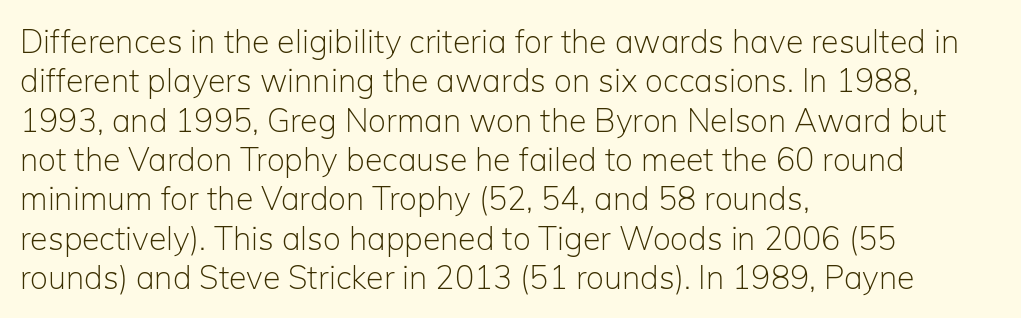
Q: Is the text bold? A: No.
Q: Is the text italic (slanted)? A: No, it is upright.
Q: Is the typeface a serif or a sans-serif typeface? A: Sans-serif.
Q: Is the text underlined? A: No.
Q: How is the paragraph aligned? A: Left-aligned.
Q: Is the spacing between letters normal or unusually wide? A: Normal.
Q: Width (condensed, normal, or wide)? A: Normal.
Q: Stroke contrast? A: Low.
Q: x-height? A: Medium.
Q: Monospaced? A: No.
